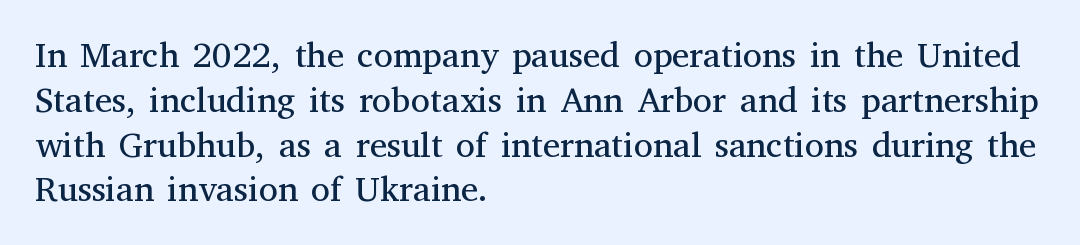
The space directly below the letters is spotless. The typeface has the unassuming heft of standard copy or less. Look at the tracking — it's just the regular setting, nothing added. Is this a sans? No — the strokes have serifs. The lettering stays uniformly vertical, giving the passage a roman look. A typesetter would call this proportional, since set widths differ per character.
